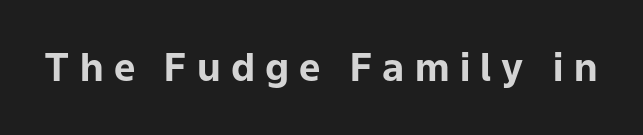
{"serif": "no", "italic": "no", "bold": "yes", "weight": "bold", "width": "normal", "stroke_contrast": "low", "x_height": "medium", "monospaced": "no", "underline": "no", "letter_spacing": "wide", "letter_spacing_em": 0.27, "glyph_px": 38}
